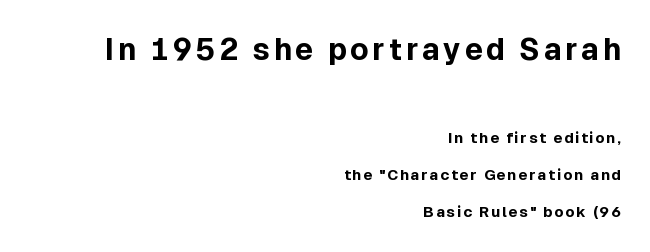
Upright lettering throughout. The compositor pushed each line to the right boundary. Leading: increased. You'd pick this weight for a headline — it's a proper bold. If you squint, the top block still reads clearly — it's the larger of the two.
